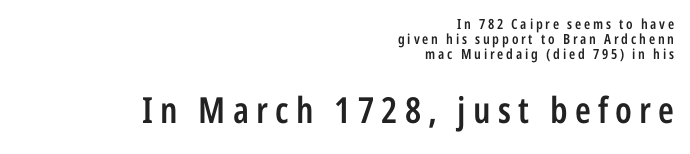
The image shows 36 px semibold, condensed sans-serif type, upright; set right-aligned, tight line spacing (1.07x), unusually wide letter spacing (+0.2 em), not underlined; the second (bottom) block is 2.57x larger; low stroke contrast and a medium x-height.
